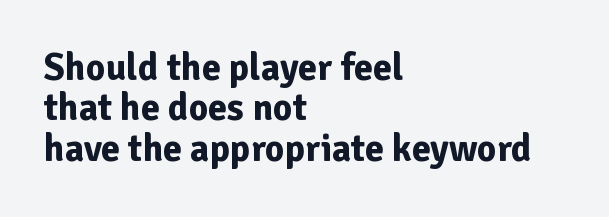
The image shows 38 px bold sans-serif type, upright; set left-aligned, tight line spacing (1.06x), normal letter spacing, not underlined; low stroke contrast and a medium x-height.
